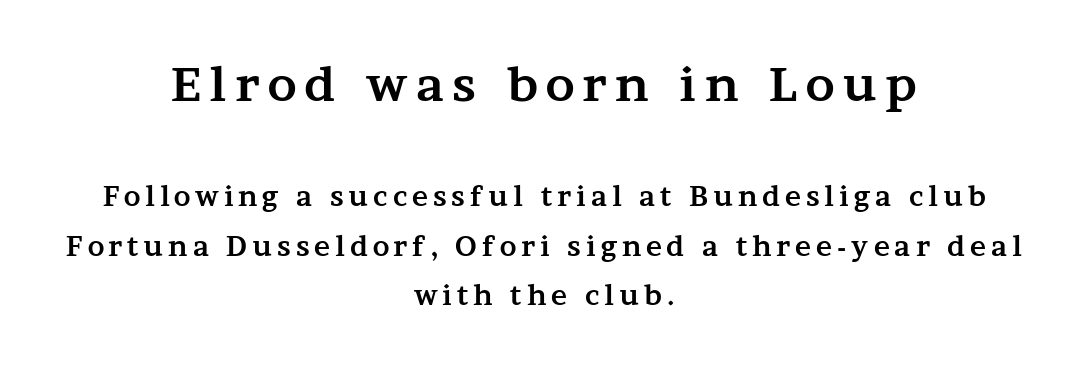
Is there any slant? The stems are plumb. Here the designer chose a conventional face with non-uniform glyph widths. Note: serifs present on the glyphs. This layout puts the oversized block above and the modest block below.
